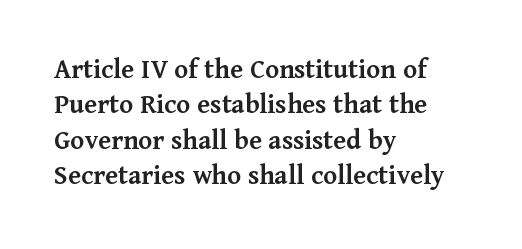
Q: Is the text bold? A: Semi-bold.
Q: Is the text italic (slanted)? A: No, it is upright.
Q: Is the typeface a serif or a sans-serif typeface? A: Serif.
Q: Is the text underlined? A: No.
Q: How is the paragraph aligned? A: Left-aligned.
Q: Is the spacing between letters normal or unusually wide? A: Normal.
Q: Width (condensed, normal, or wide)? A: Normal.
Q: Stroke contrast? A: Medium.
Q: x-height? A: Medium.
Q: Monospaced? A: No.
